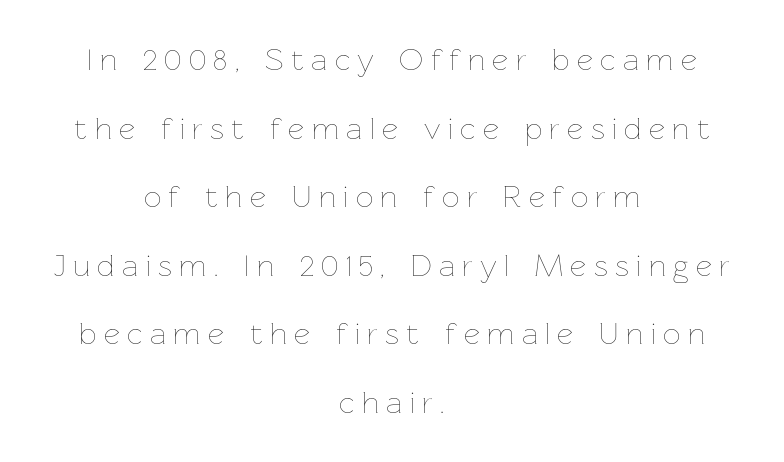
{"italic": "no", "bold": "no", "weight": "thin", "width": "normal", "stroke_contrast": "low", "x_height": "medium", "monospaced": "no", "underline": "no", "align": "center", "line_spacing": "loose", "line_spacing_ratio": 2.21, "letter_spacing": "wide", "letter_spacing_em": 0.24, "glyph_px": 31}
